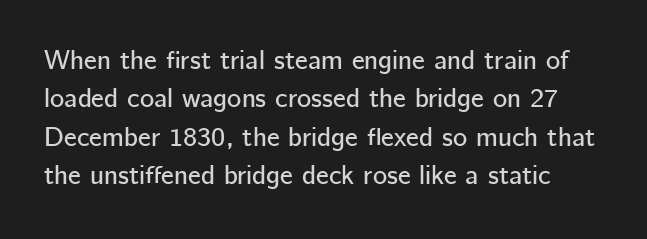
{"italic": "no", "underline": "no", "line_spacing": "normal", "line_spacing_ratio": 1.42, "letter_spacing": "normal", "letter_spacing_em": 0.0, "glyph_px": 27}
